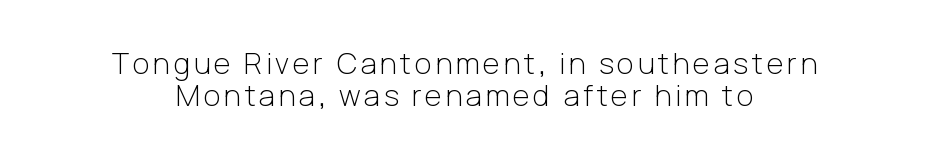
The image shows 29 px light sans-serif type, upright; set centered, tight line spacing (1.11x), not underlined; low stroke contrast and a medium x-height.
